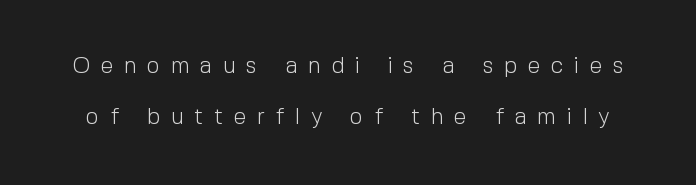
{"italic": "no", "bold": "no", "underline": "no", "line_spacing": "loose", "line_spacing_ratio": 2.23, "letter_spacing": "wide", "letter_spacing_em": 0.46, "glyph_px": 23}
